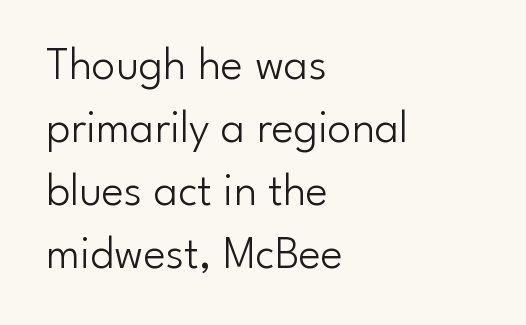
The image shows 47 px light sans-serif type, upright; set left-aligned, normal line spacing (1.34x), normal letter spacing, not underlined; low stroke contrast and a small x-height.
